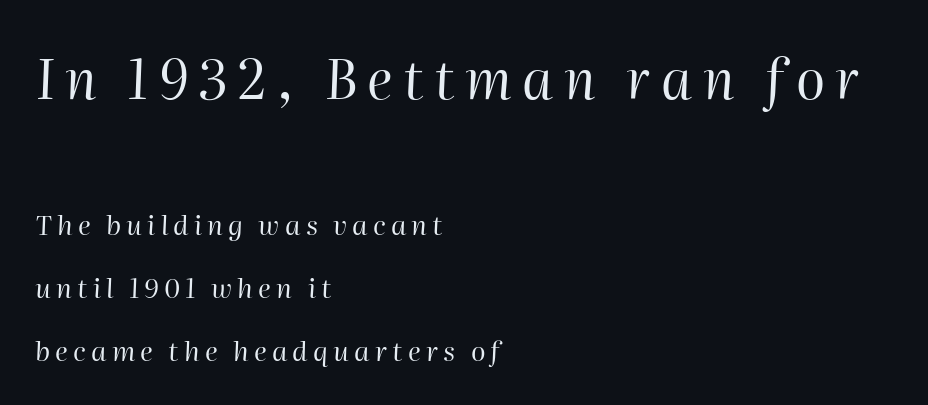
The paragraph shown leans on its left margin. Honestly, the rows look like they've been pulled way apart. Characters are canted at an angle relative to the baseline's perpendicular. These glyphs show unthickened strokes, regular width or finer. This sample has the flowing, uneven cadence of proportional lettering. Lines of text with bare space underneath.
